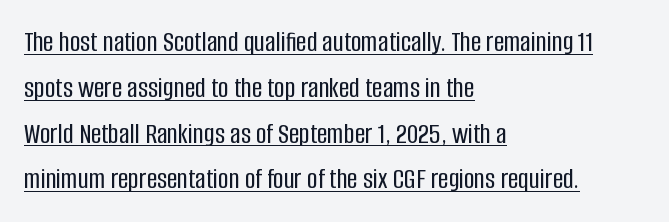
The image shows 29 px condensed sans-serif type, upright; set left-aligned, normal line spacing (1.58x), normal letter spacing, underlined; low stroke contrast and a large x-height.
